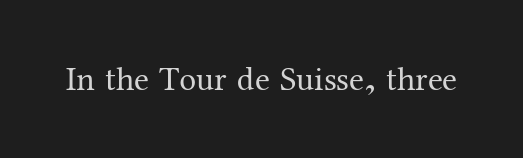
The image shows 34 px regular-weight serif type, upright; set normal letter spacing, not underlined; medium stroke contrast and a medium x-height.
